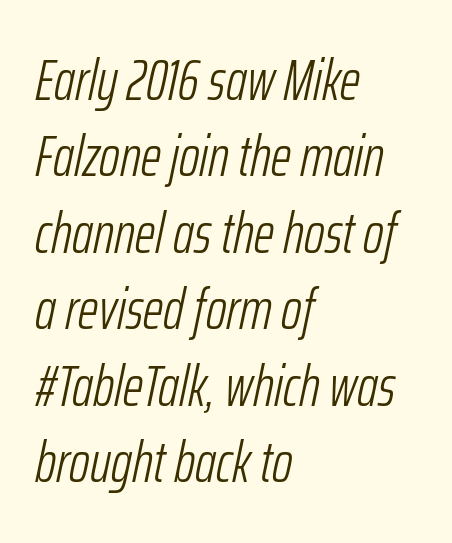
{"italic": "yes", "lean": "right", "slant_degrees": 12, "bold": "no", "weight": "light", "width": "condensed", "stroke_contrast": "low", "x_height": "medium", "monospaced": "no", "underline": "no", "align": "left", "line_spacing": "normal", "line_spacing_ratio": 1.34, "letter_spacing": "normal", "letter_spacing_em": 0.0, "glyph_px": 57}
